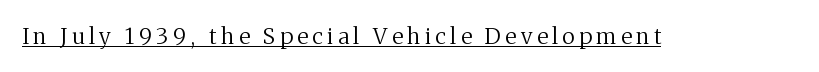
The passage shown is underscored from start to finish. Is this a heavy cut? Hardly; it is regular or lighter. Letter spacing: wide. Style check: upright.
